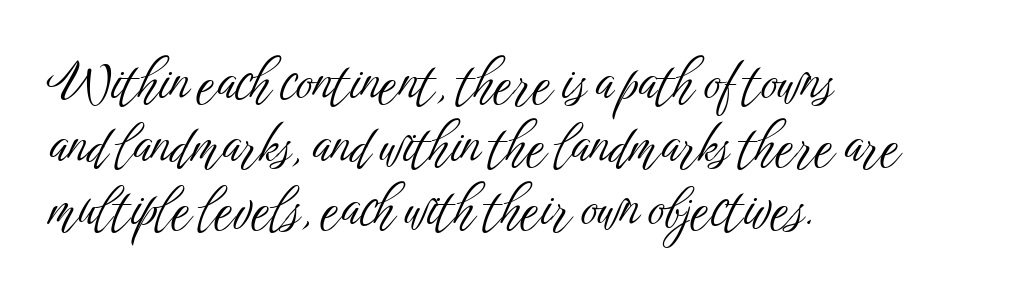
The image shows 52 px light, condensed sans-serif type; set left-aligned, line spacing 1.21x, normal letter spacing, not underlined; low stroke contrast and a medium x-height.
